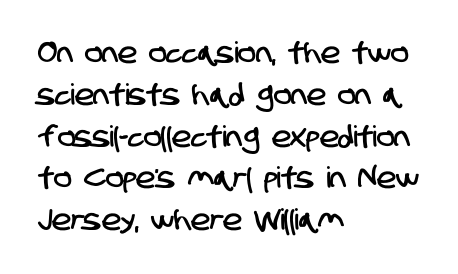
Q: Is the typeface a serif or a sans-serif typeface? A: Sans-serif.
Q: Is the text underlined? A: No.
Q: How is the paragraph aligned? A: Left-aligned.
Q: Is the spacing between letters normal or unusually wide? A: Normal.
Q: Is the spacing between lines tight, normal or loose? A: Normal.
Q: Width (condensed, normal, or wide)? A: Condensed.
Q: Stroke contrast? A: Low.
Q: x-height? A: Large.
Q: Monospaced? A: No.
